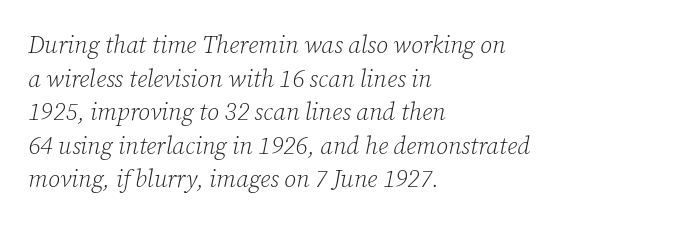
The words here are not underlined. The lettering tilts uniformly, giving the passage an italic look. Each line starts at the same left margin while the right side varies. The letters sit at their default tracking, neither squeezed nor spread. In terms of leading, this rendering sits right in the middle.
